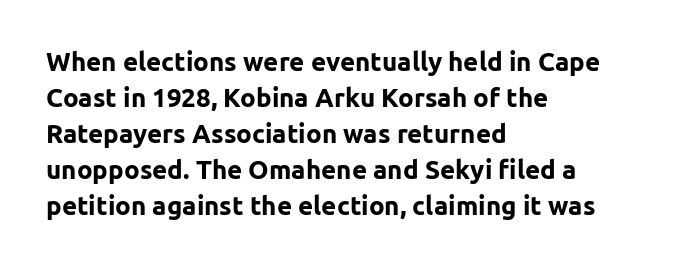
{"italic": "no", "bold": "yes", "underline": "no", "align": "left", "line_spacing": "normal", "line_spacing_ratio": 1.38, "letter_spacing": "normal", "letter_spacing_em": 0.0, "glyph_px": 26}
